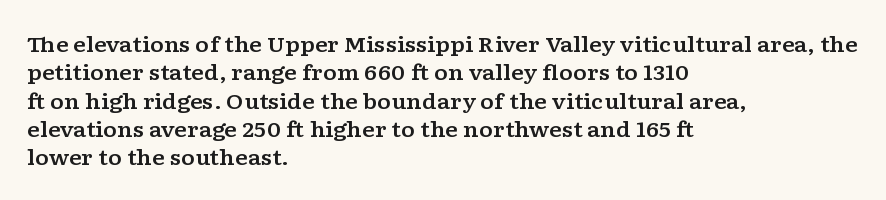
{"italic": "no", "underline": "no", "align": "left", "line_spacing": "normal", "line_spacing_ratio": 1.35, "letter_spacing": "normal", "letter_spacing_em": 0.0, "glyph_px": 21}
